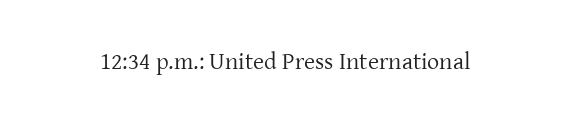
Only glyphs here, with clear space below each row. Notice how the stems are strictly vertical — no italics here. Between one letter and the next there's only the usual sliver of space. Is this a heavy cut? Hardly; it is regular or lighter.
